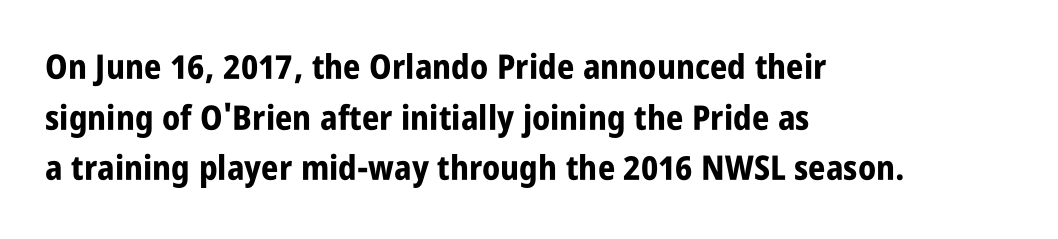
The words here are not underlined. Typesetter's note: full bold, strokes at maximum text heaviness. Italic? Not at all — the glyphs are vertical. Looks like regular typesetting: each glyph gets only the width it needs.
